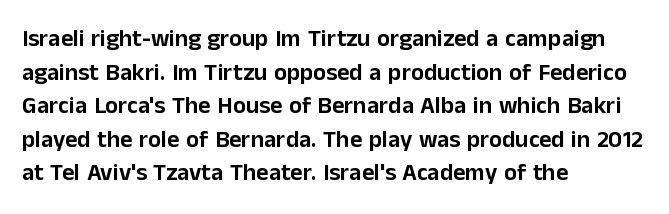
Q: Is the text italic (slanted)? A: No, it is upright.
Q: Is the text underlined? A: No.
Q: How is the paragraph aligned? A: Left-aligned.
Q: Is the spacing between letters normal or unusually wide? A: Normal.
Q: Is the spacing between lines tight, normal or loose? A: Normal.
